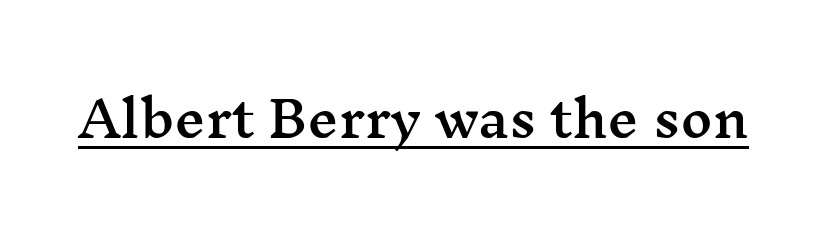
{"serif": "yes", "italic": "no", "width": "wide", "stroke_contrast": "medium", "x_height": "medium", "monospaced": "no", "underline": "yes", "letter_spacing": "normal", "letter_spacing_em": 0.0, "glyph_px": 49}
